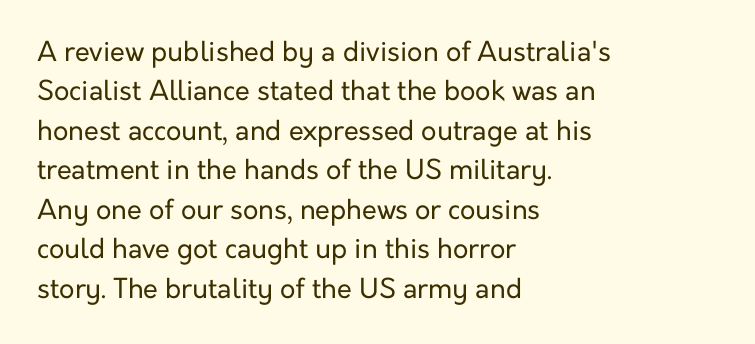
The image shows 27 px text type, upright; set left-aligned, normal line spacing (1.46x), normal letter spacing, not underlined.
